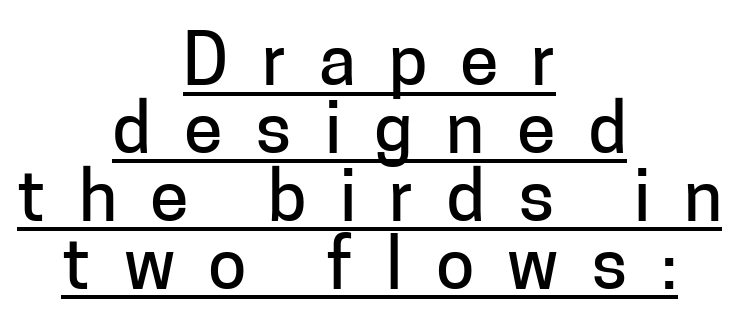
{"serif": "no", "italic": "no", "width": "normal", "stroke_contrast": "low", "x_height": "medium", "monospaced": "no", "underline": "yes", "align": "center", "line_spacing": "tight", "line_spacing_ratio": 0.97, "letter_spacing": "wide", "letter_spacing_em": 0.47, "glyph_px": 70}
